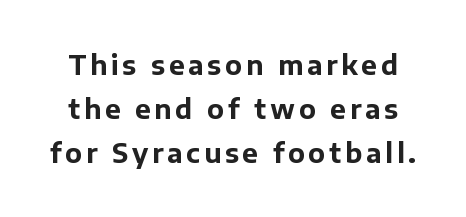
The image shows 26 px bold type, upright; set normal line spacing (1.69x), not underlined.
